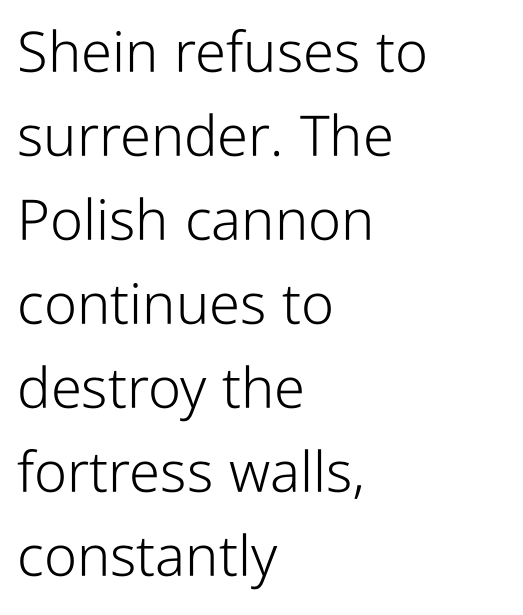
{"serif": "no", "italic": "no", "bold": "no", "weight": "light", "width": "condensed", "stroke_contrast": "low", "x_height": "medium", "monospaced": "no", "underline": "no", "align": "left", "line_spacing": "normal", "line_spacing_ratio": 1.5, "letter_spacing": "normal", "letter_spacing_em": 0.0, "glyph_px": 56}
